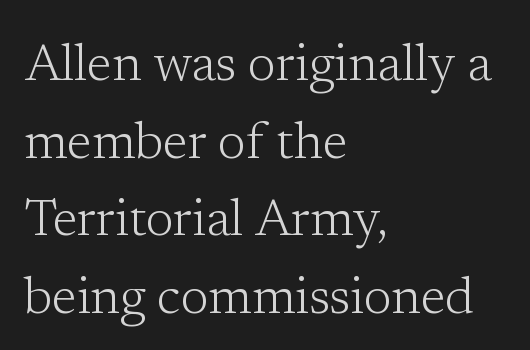
Q: Is the text bold? A: No.
Q: Is the text italic (slanted)? A: No, it is upright.
Q: Is the typeface a serif or a sans-serif typeface? A: Serif.
Q: Is the text underlined? A: No.
Q: How is the paragraph aligned? A: Left-aligned.
Q: Is the spacing between letters normal or unusually wide? A: Normal.
Q: Is the spacing between lines tight, normal or loose? A: Normal.
Q: Width (condensed, normal, or wide)? A: Normal.
Q: Stroke contrast? A: Low.
Q: x-height? A: Medium.
Q: Monospaced? A: No.
